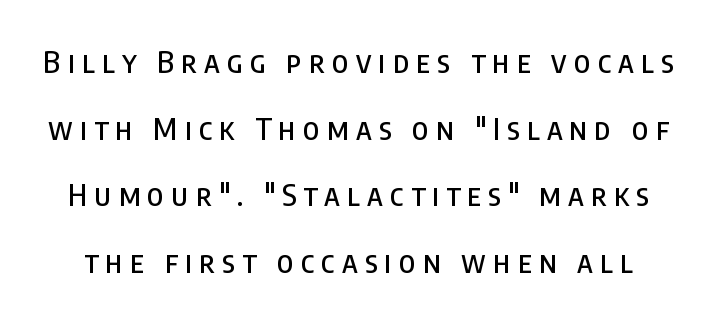
Quick note: interline space is abundant. This is sans-serif lettering, the kind often seen on screens and signage. The zone under the glyphs is completely vacant. Notice how the stems are strictly vertical — no italics here.
